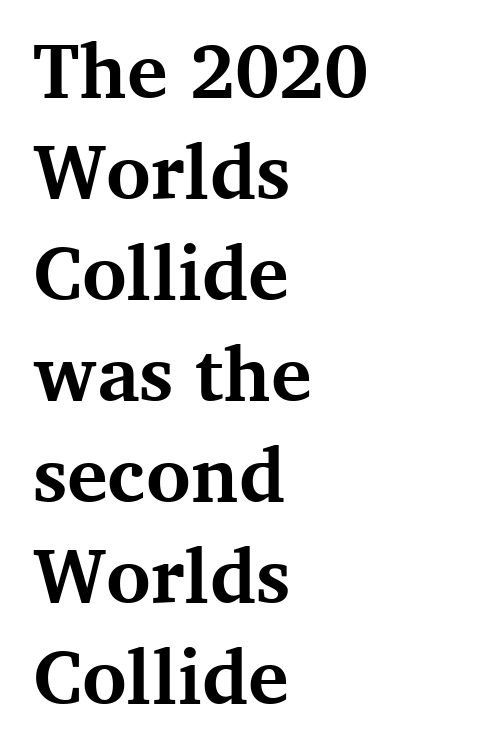
The image shows 76 px bold serif type, upright; set left-aligned, normal line spacing (1.33x), normal letter spacing, not underlined; medium stroke contrast and a medium x-height.
